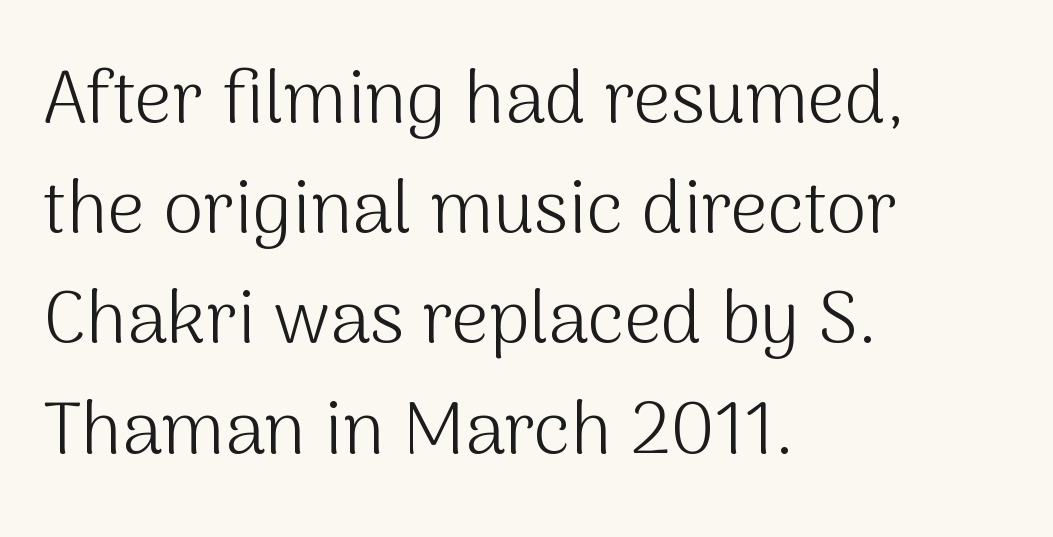
Q: Is the text bold? A: No.
Q: Is the text italic (slanted)? A: No, it is upright.
Q: Is the typeface a serif or a sans-serif typeface? A: Sans-serif.
Q: Is the text underlined? A: No.
Q: How is the paragraph aligned? A: Left-aligned.
Q: Is the spacing between letters normal or unusually wide? A: Normal.
Q: Is the spacing between lines tight, normal or loose? A: Normal.
Q: Width (condensed, normal, or wide)? A: Normal.
Q: Stroke contrast? A: Medium.
Q: x-height? A: Medium.
Q: Monospaced? A: No.
